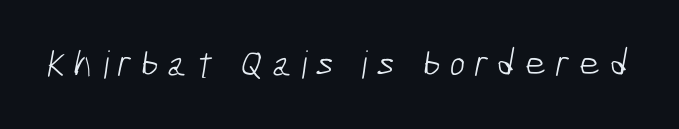
The image shows 38 px light, condensed sans-serif type; set unusually wide letter spacing (+0.23 em), not underlined; low stroke contrast and a medium x-height.
